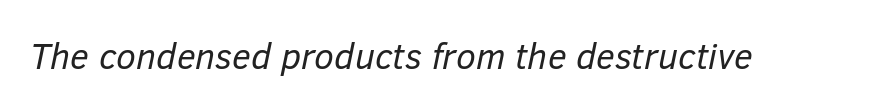
A typesetter would call this proportional, since set widths differ per character. Honestly, the letter spacing is just normal — you wouldn't notice it. No word sits above an underline. In terms of posture, this sample is oblique. Weight: regular or lighter.
